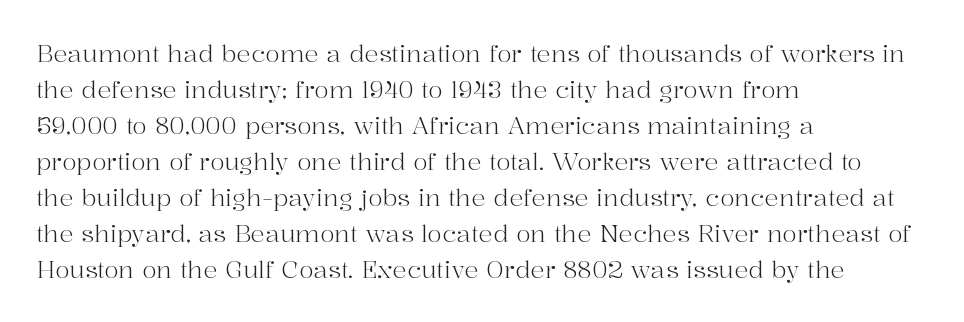
{"italic": "no", "bold": "no", "underline": "no", "align": "left", "line_spacing": "normal", "line_spacing_ratio": 1.5, "letter_spacing": "normal", "letter_spacing_em": 0.0, "glyph_px": 24}
